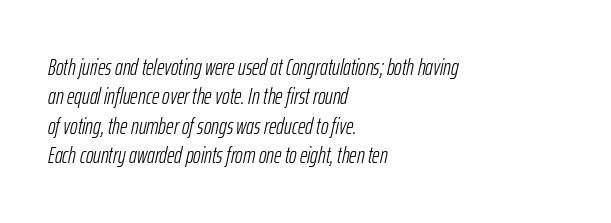
The strip under each line holds only bare page. Stems and bowls with no extra thickness — not bold. The letters sit at their default tracking, neither squeezed nor spread. The text block is weighted toward the left margin, trailing off unevenly rightward.
